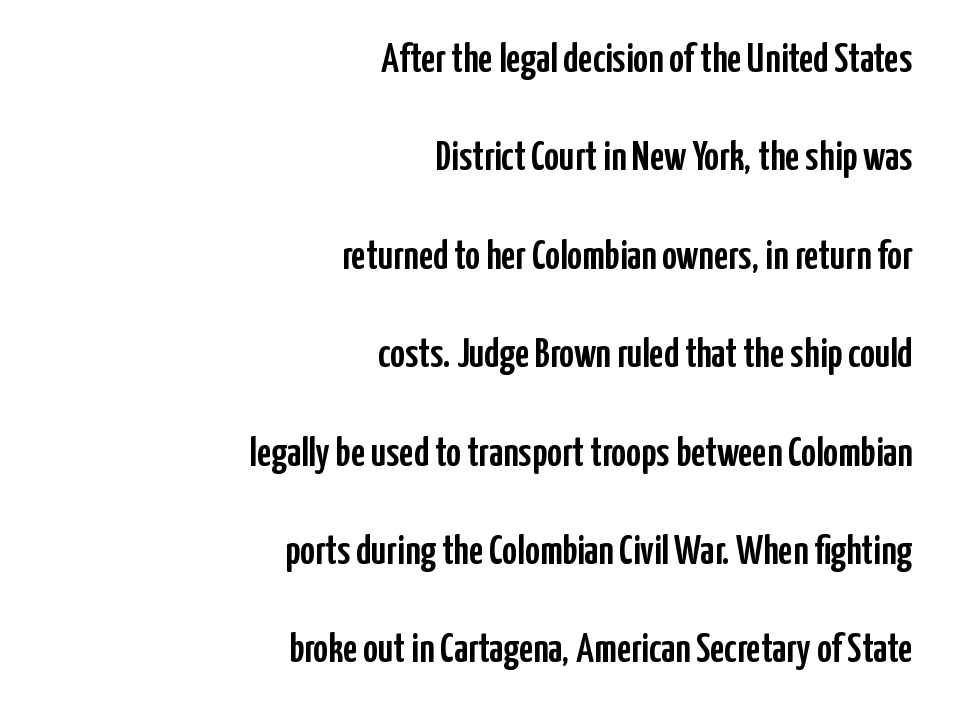
Short note: letters normally spaced. You could fit nearly another row in the gap between these rows. Type without underlining. The ragged edge is on the left, which tells us the setting is flush right. In terms of posture, this sample is upright. The face used here is proportionally spaced, like ordinary book or web type.
